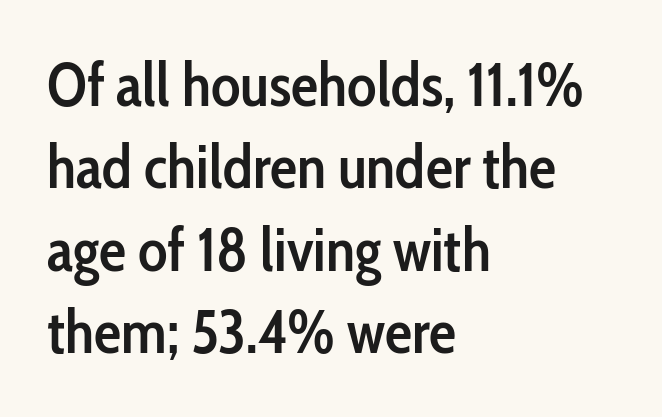
The image shows 61 px semibold, condensed sans-serif type, upright; set left-aligned, normal line spacing (1.35x), normal letter spacing, not underlined; low stroke contrast and a medium x-height.
